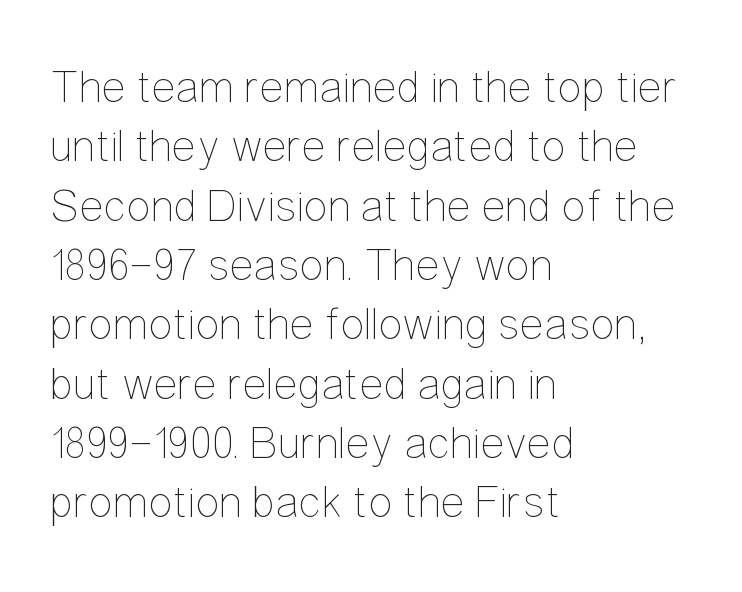
{"italic": "no", "bold": "no", "weight": "thin", "width": "condensed", "stroke_contrast": "low", "x_height": "medium", "monospaced": "no", "underline": "no", "align": "left", "line_spacing": "normal", "line_spacing_ratio": 1.29, "letter_spacing": "normal", "letter_spacing_em": 0.0, "glyph_px": 46}
